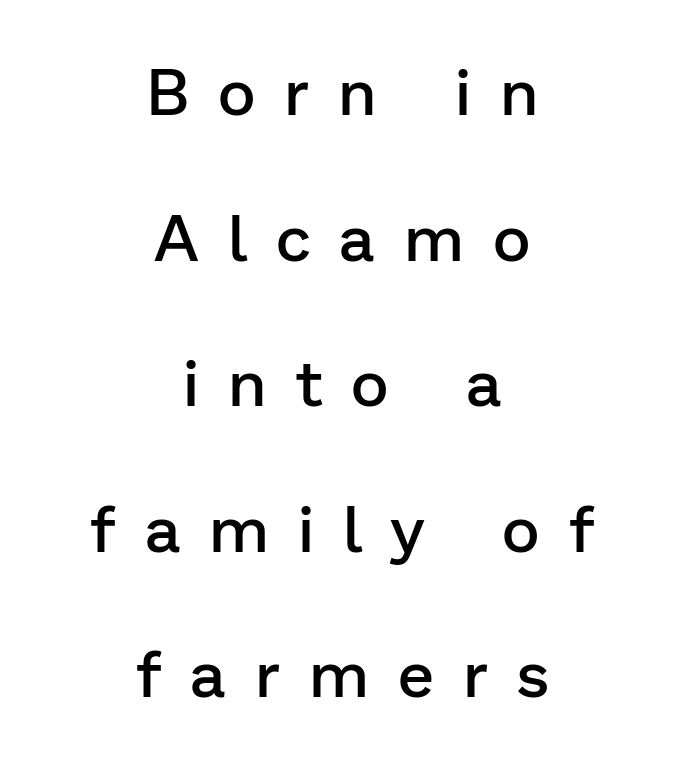
The image shows 65 px semibold sans-serif type, upright; set centered, loose line spacing (2.24x), unusually wide letter spacing (+0.45 em), not underlined; low stroke contrast and a medium x-height.
